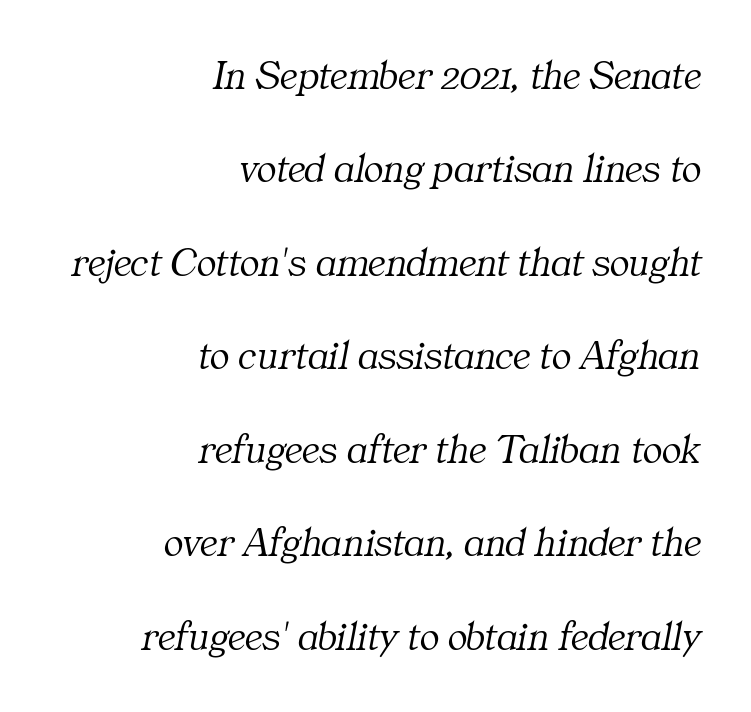
Q: Is the text bold? A: No.
Q: Is the text italic (slanted)? A: Yes, it leans right by about 11 degrees.
Q: Is the typeface a serif or a sans-serif typeface? A: Serif.
Q: Is the text underlined? A: No.
Q: How is the paragraph aligned? A: Right-aligned.
Q: Is the spacing between letters normal or unusually wide? A: Normal.
Q: Is the spacing between lines tight, normal or loose? A: Loose.
Q: Width (condensed, normal, or wide)? A: Normal.
Q: Stroke contrast? A: Medium.
Q: x-height? A: Medium.
Q: Monospaced? A: No.
